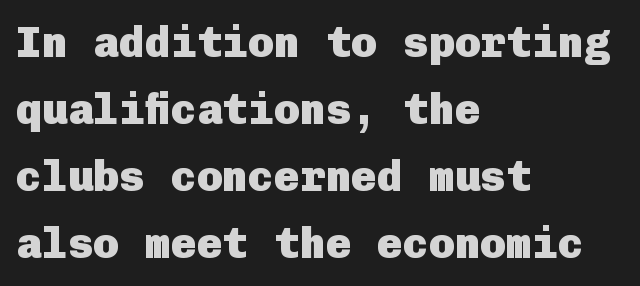
{"serif": "no", "italic": "no", "bold": "yes", "weight": "heavy", "width": "normal", "stroke_contrast": "low", "x_height": "medium", "underline": "no", "align": "left", "line_spacing": "normal", "line_spacing_ratio": 1.56, "letter_spacing": "normal", "letter_spacing_em": 0.0, "glyph_px": 43}
